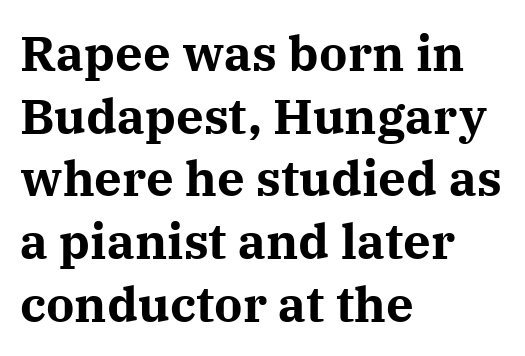
The image shows 49 px bold serif type, upright; set left-aligned, normal line spacing (1.28x), normal letter spacing, not underlined; medium stroke contrast and a medium x-height.
